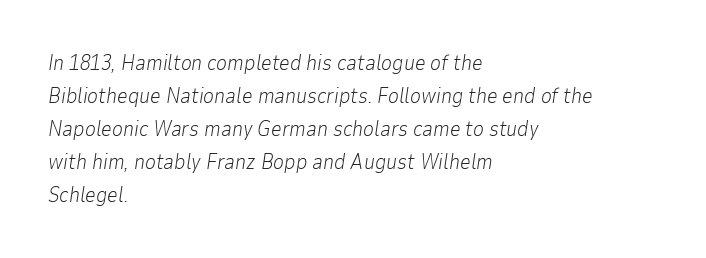
The image shows 21 px text type, italic (leaning right); set left-aligned, normal line spacing (1.57x), normal letter spacing, not underlined.
